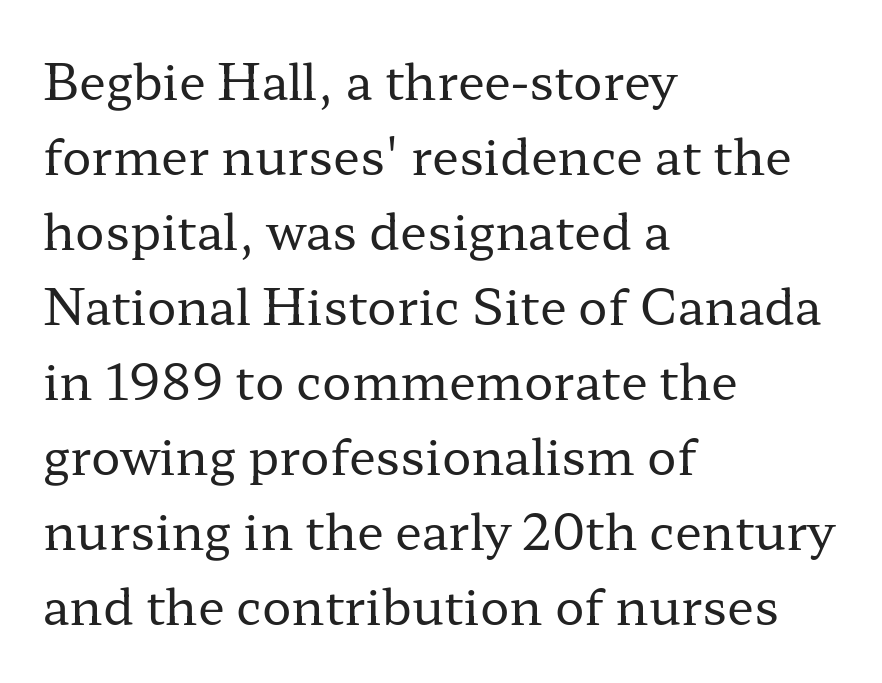
The image shows 49 px regular-weight, wide serif type, upright; set left-aligned, normal line spacing (1.53x), normal letter spacing, not underlined; low stroke contrast and a medium x-height.
